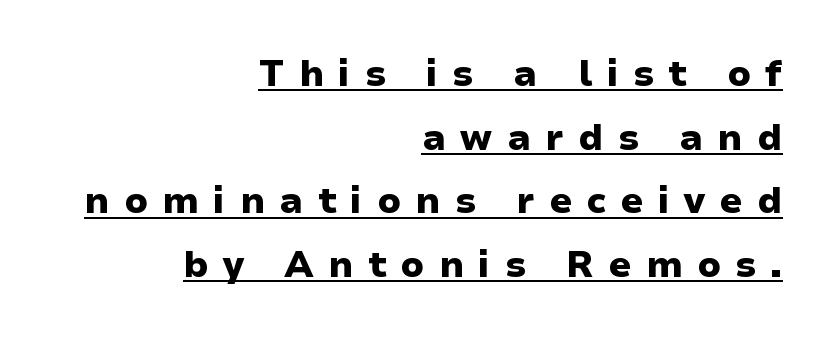
Does the lettering tilt? It doesn't — this is upright. The rendered words wear a rule along their underside. These lines are rendered in a variable-pitch font. Horizontal alignment here is rightward, an uncommon choice for prose. Letterform terminals end flat and unadorned throughout the passage.
